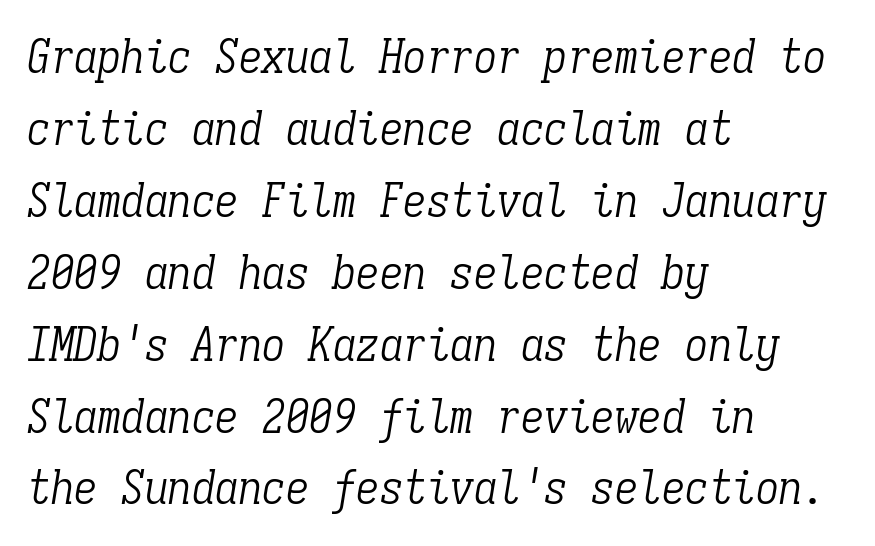
The image shows 47 px light, condensed serif type, italic (leaning right), monospaced; set left-aligned, normal line spacing (1.53x), normal letter spacing, not underlined; low stroke contrast and a medium x-height.
